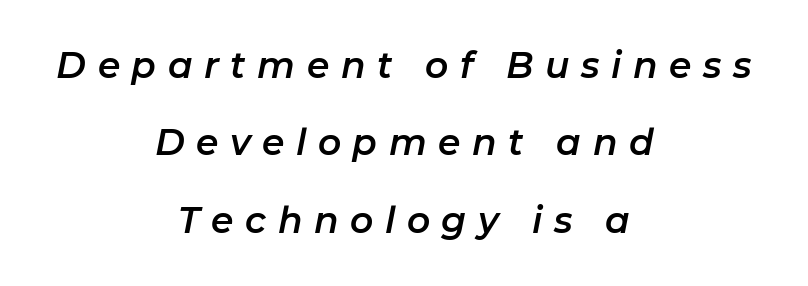
{"italic": "yes", "lean": "right", "slant_degrees": 11, "width": "normal", "stroke_contrast": "low", "x_height": "medium", "monospaced": "no", "underline": "no", "align": "center", "line_spacing": "loose", "line_spacing_ratio": 2.15, "letter_spacing": "wide", "letter_spacing_em": 0.32, "glyph_px": 36}
